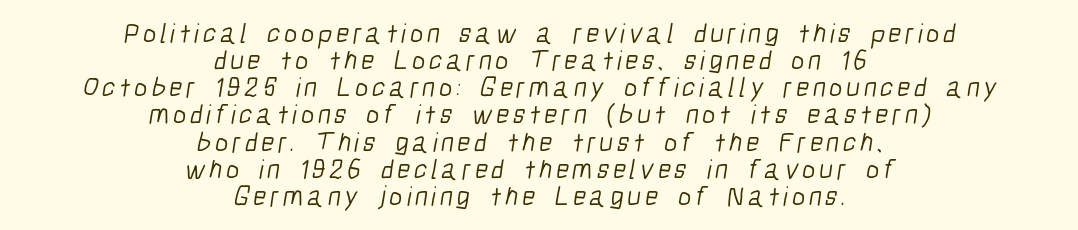
The image shows 28 px light, condensed sans-serif type; set centered, tight line spacing (0.97x), not underlined; low stroke contrast and a medium x-height.
